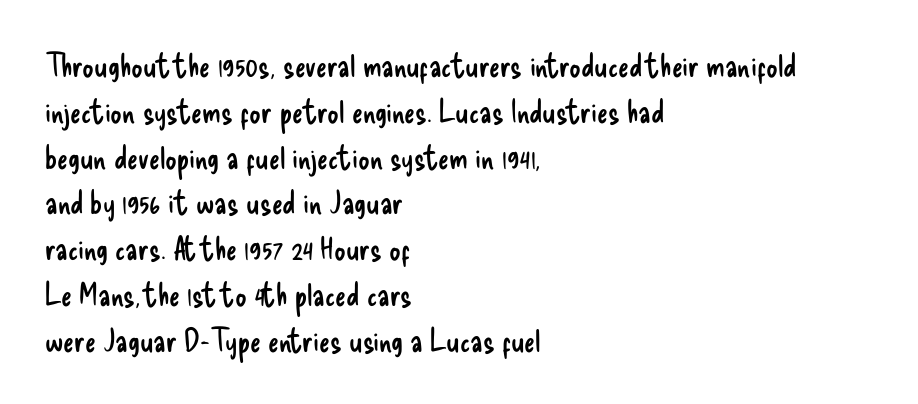
Letter spacing: default. The rows are spaced the way most documents space them. This sample has the flowing, uneven cadence of proportional lettering. Unlike italic type, these characters show no tilt at all.
